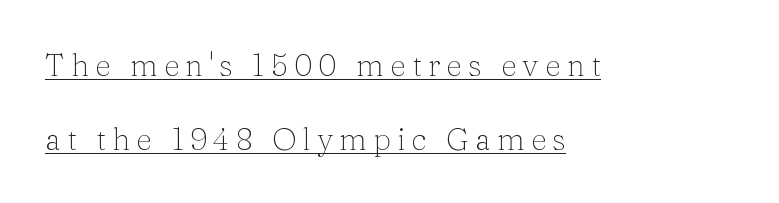
{"serif": "yes", "italic": "no", "bold": "no", "weight": "thin", "width": "normal", "stroke_contrast": "medium", "x_height": "medium", "monospaced": "no", "underline": "yes", "align": "left", "line_spacing": "loose", "line_spacing_ratio": 2.38, "letter_spacing": "wide", "letter_spacing_em": 0.2, "glyph_px": 31}
